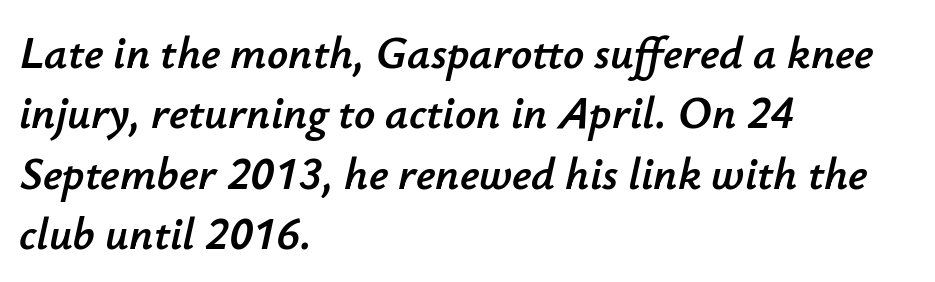
Quick note: interline space is typical. Character widths vary here, with narrow letters taking less room than wide ones. This rendering features lettering with no underline. In terms of letterspacing, this is plain default setting. Characters are canted at an angle relative to the baseline's perpendicular.
